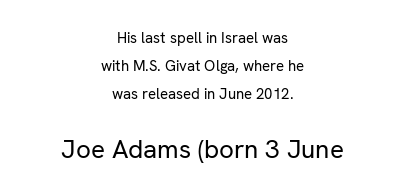
The image shows 26 px text type, upright; set centered, line spacing 1.86x, normal letter spacing, not underlined; the second (bottom) block is 1.73x larger.
